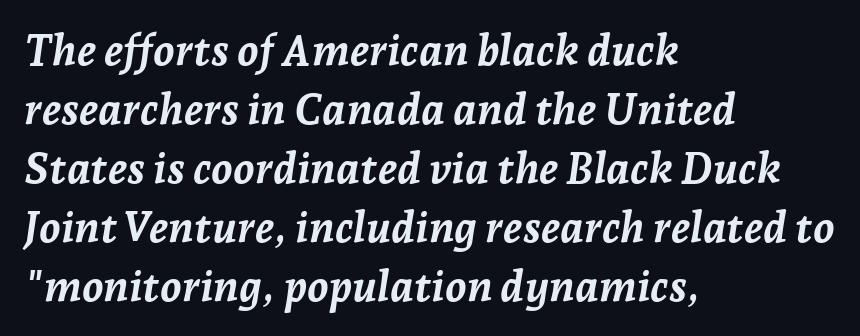
{"italic": "yes", "lean": "right", "slant_degrees": 7, "bold": "yes", "weight": "semibold", "width": "normal", "stroke_contrast": "low", "x_height": "medium", "monospaced": "no", "underline": "no", "align": "left", "line_spacing": "normal", "line_spacing_ratio": 1.37, "letter_spacing": "normal", "letter_spacing_em": 0.0, "glyph_px": 43}
